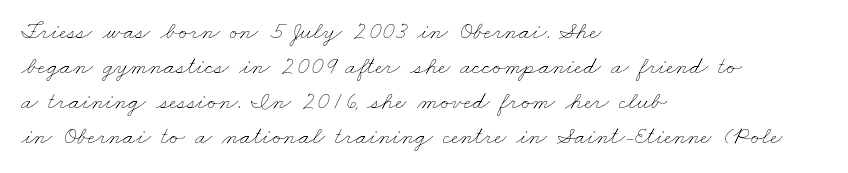
Clear beneath every line of the passage. The font is comparable to plain body text, perhaps lighter. If you drew a ruler down the left edge, every line would touch it. In terms of leading, this rendering sits right in the middle. Students, note that the glyphs here touch the page at normal intervals.
